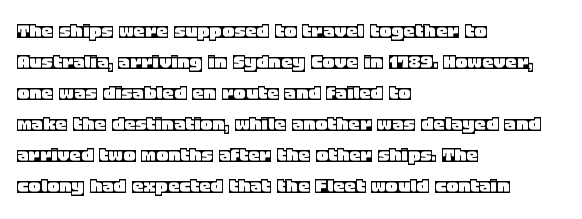
The image shows 23 px text type, upright; set left-aligned, normal line spacing (1.35x), normal letter spacing, not underlined.
